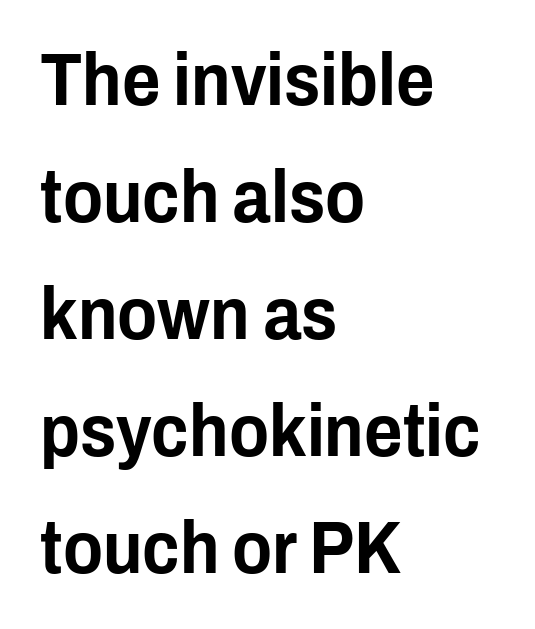
The image shows 74 px condensed sans-serif type, upright; set left-aligned, normal line spacing (1.58x), normal letter spacing, not underlined; low stroke contrast and a medium x-height.
